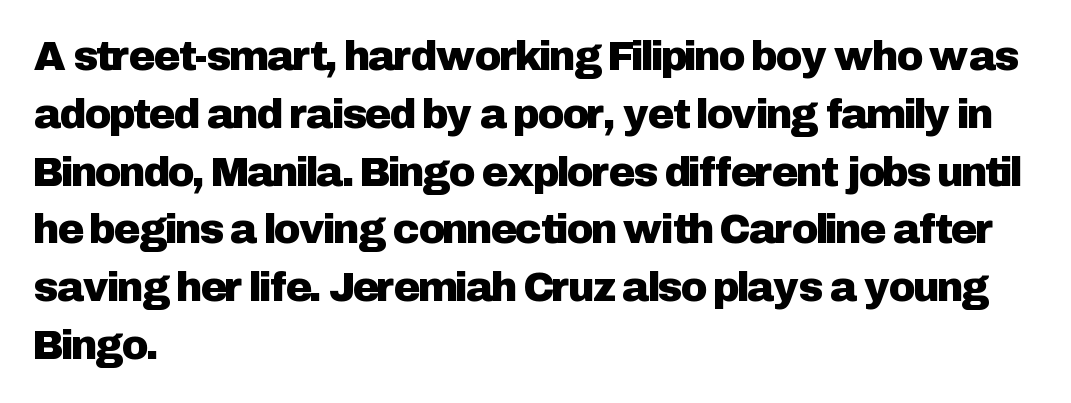
The image shows 41 px sans-serif type, upright; set left-aligned, normal line spacing (1.41x), normal letter spacing, not underlined; low stroke contrast and a medium x-height.
